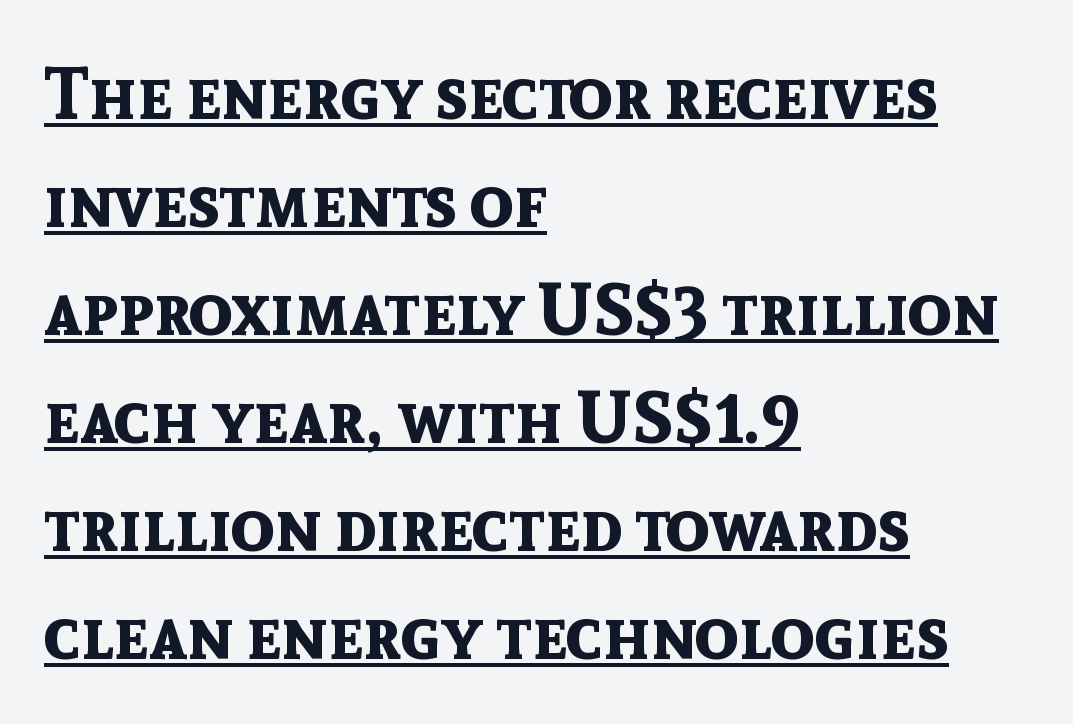
The image shows 72 px bold sans-serif type, upright; set left-aligned, normal line spacing (1.5x), normal letter spacing, underlined; a medium x-height.
